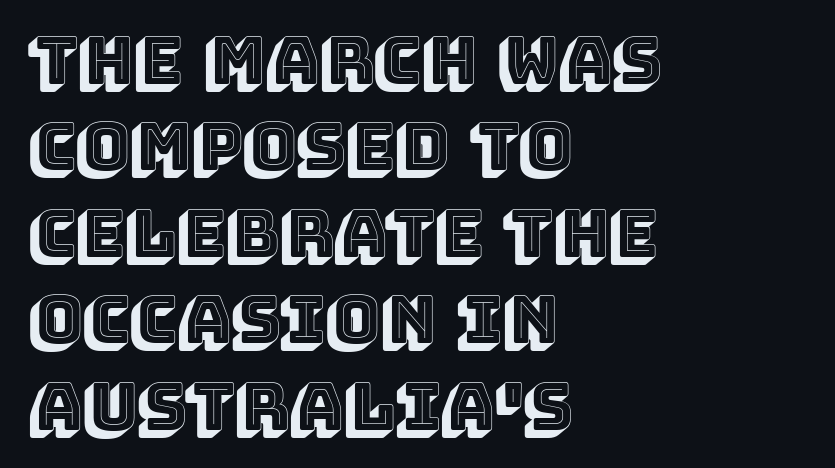
Q: Is the text italic (slanted)? A: No, it is upright.
Q: Is the text underlined? A: No.
Q: How is the paragraph aligned? A: Left-aligned.
Q: Is the spacing between letters normal or unusually wide? A: Normal.
Q: Is the spacing between lines tight, normal or loose? A: Normal.
Q: Width (condensed, normal, or wide)? A: Normal.
Q: x-height? A: Large.
Q: Monospaced? A: No.
